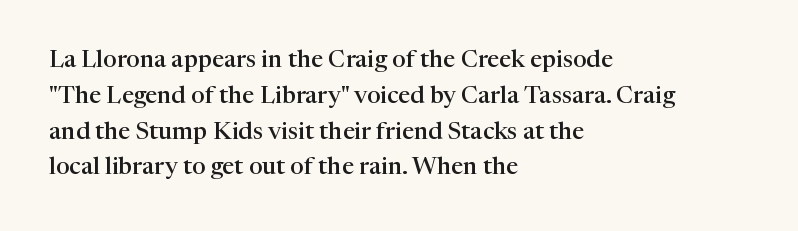
The image shows 24 px text type, upright; set left-aligned, normal line spacing (1.49x), normal letter spacing, not underlined.
